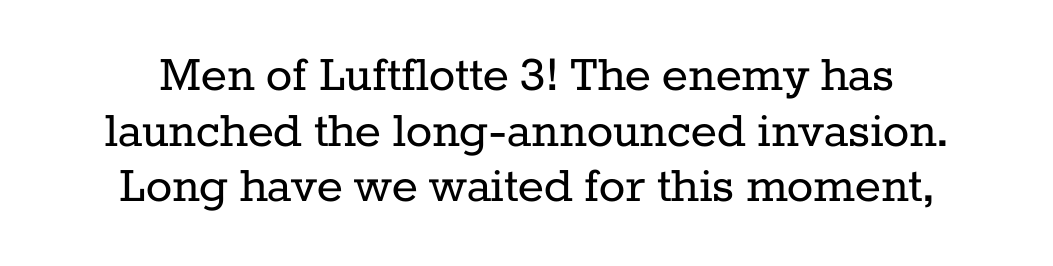
The image shows 55 px regular-weight serif type, upright; set tight line spacing (1.01x), normal letter spacing, not underlined; low stroke contrast and a medium x-height.
